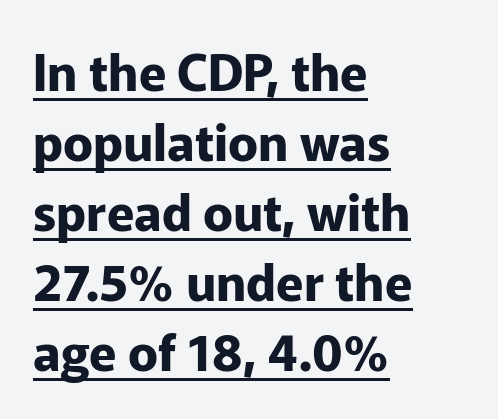
These lines sit exactly where default settings would place them. Like a heading marked for emphasis, these lines bear an underscore. Tracking here is standard; glyphs follow each other at the usual distance. One-word summary of the alignment: left.
